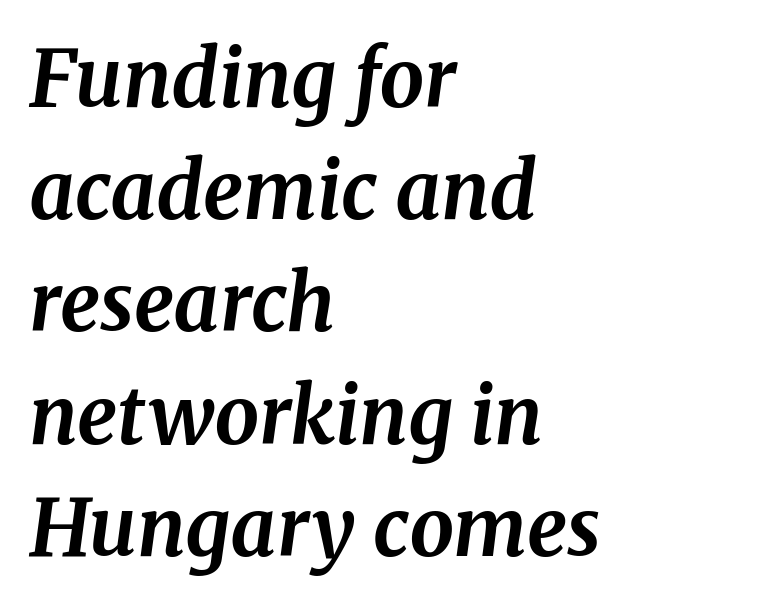
This is oblique type, the kind used for emphasis or titles. Here the glyphs are tracked normally, forming tight word shapes. The passage shown is typed in a proportional face where columns would drift. The lines are quadded left. The zone under the glyphs is completely vacant. Yep, those are serifs on the letters.
